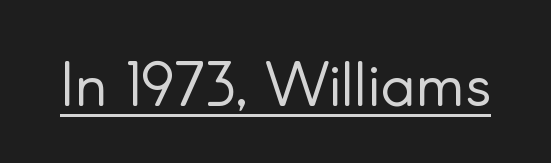
Spacing verdict: proportional, widths tailored to each character. Tall strokes in this sample are plumb rather than angled. Vertical stems look standard width or narrower in stroke. Characters follow at the spacing the type designer built in. A continuous stroke trails under the words, as in a hyperlink.
